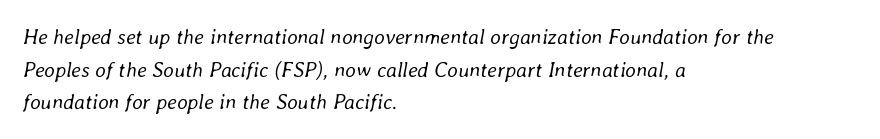
The image shows 21 px text type, italic (leaning right); set left-aligned, normal line spacing (1.55x), normal letter spacing, not underlined.
